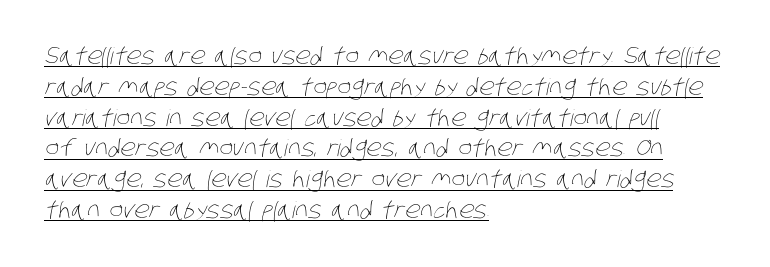
Q: Is the text bold? A: No.
Q: Is the text underlined? A: Yes.
Q: How is the paragraph aligned? A: Left-aligned.
Q: Is the spacing between letters normal or unusually wide? A: Normal.
Q: Is the spacing between lines tight, normal or loose? A: Normal.
